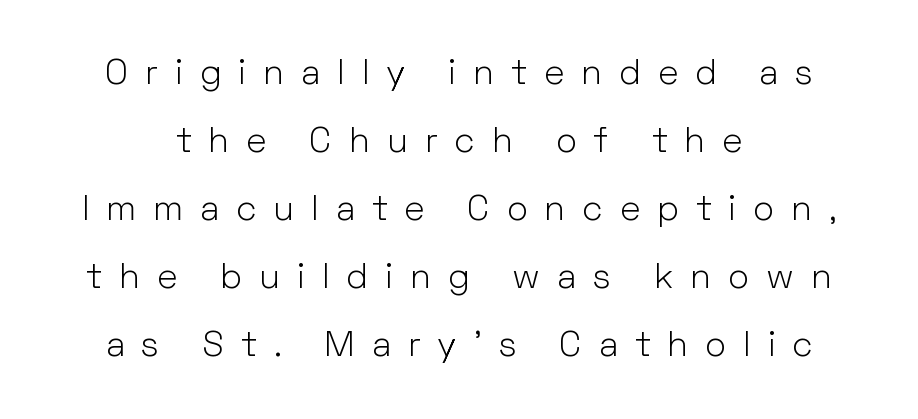
The image shows 35 px light sans-serif type, upright; set centered, loose line spacing (1.94x), unusually wide letter spacing (+0.49 em), not underlined; low stroke contrast and a medium x-height.
